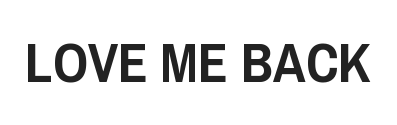
Quick note: not italic, upright. The glyphs in this specimen are sans serif. A typesetter would call this proportional, since set widths differ per character. Each word holds together tightly as a unit, with standard inter-letter gaps. Any mark beneath the type? The region is blank.
